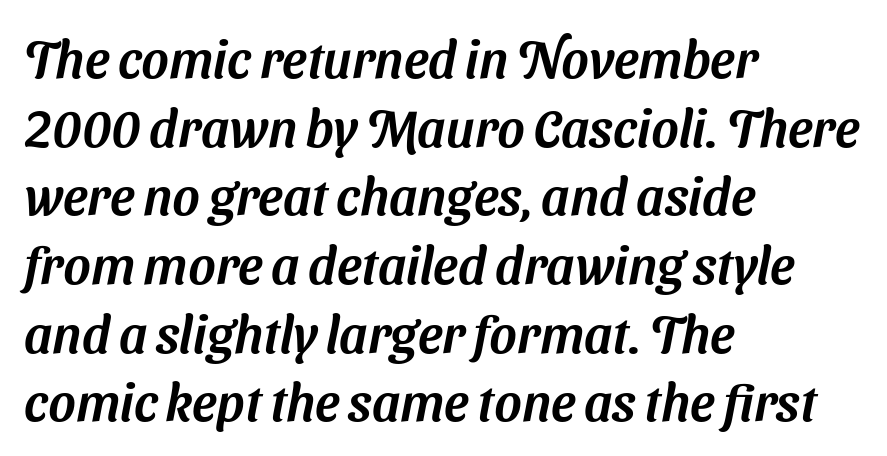
Students, note that the glyphs here touch the page at normal intervals. Descenders are the only things crossing below the line. Students, observe: this is what conventionally led text looks like. Do the characters align in a grid? No, the font is proportional. Serif or sans? Sans — the stroke terminals are bare. The lines are quadded left.
